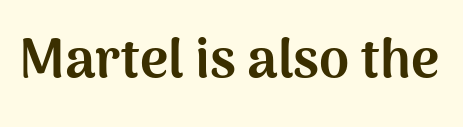
{"serif": "no", "italic": "no", "bold": "yes", "weight": "bold", "width": "normal", "stroke_contrast": "medium", "x_height": "medium", "monospaced": "no", "underline": "no", "letter_spacing": "normal", "letter_spacing_em": 0.0, "glyph_px": 54}
